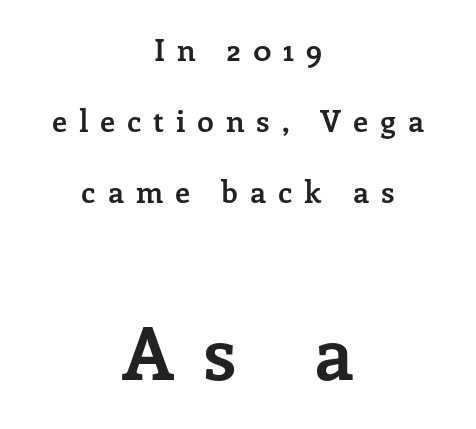
The image shows 74 px semibold serif type, upright; set centered, loose line spacing (2.37x), unusually wide letter spacing (+0.39 em), not underlined; the second (bottom) block is 2.47x larger; low stroke contrast and a medium x-height.
